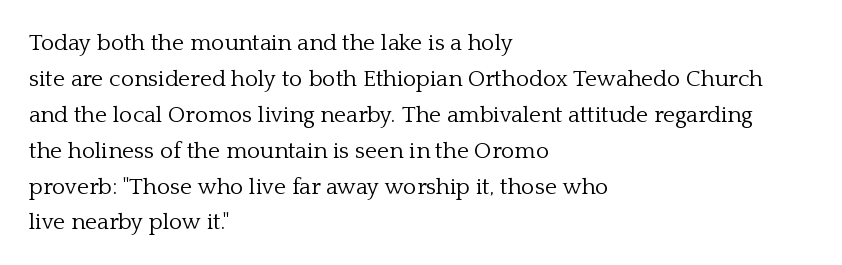
Q: Is the text bold? A: No.
Q: Is the text italic (slanted)? A: No, it is upright.
Q: Is the text underlined? A: No.
Q: How is the paragraph aligned? A: Left-aligned.
Q: Is the spacing between letters normal or unusually wide? A: Normal.
Q: Is the spacing between lines tight, normal or loose? A: Normal.
